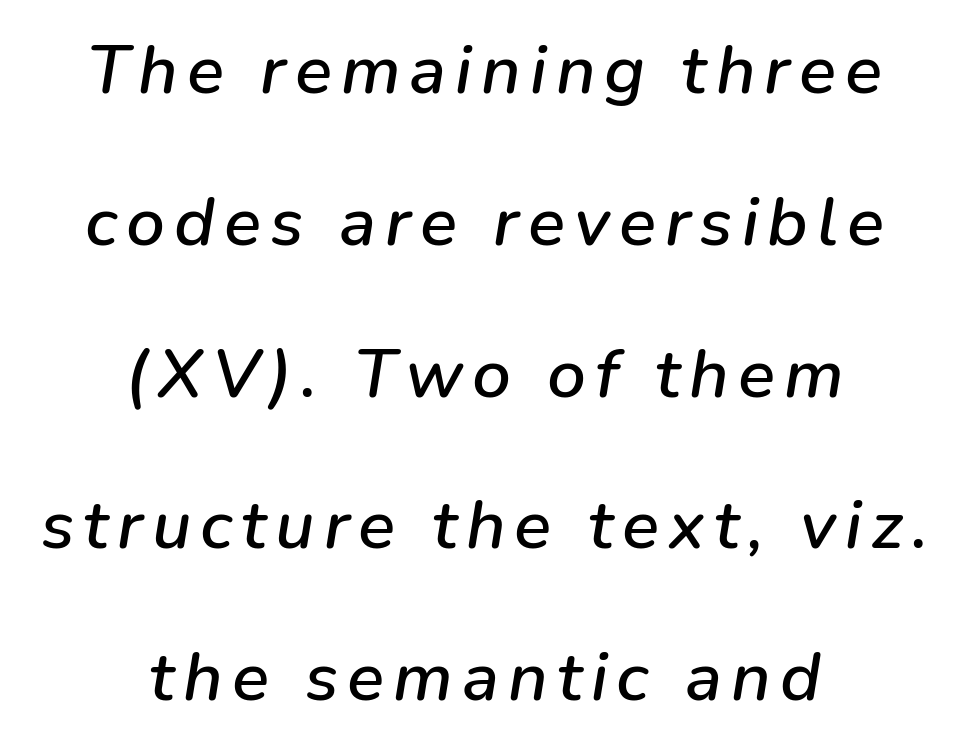
Q: Is the text italic (slanted)? A: Yes, it leans right by about 9 degrees.
Q: Is the text underlined? A: No.
Q: How is the paragraph aligned? A: Centered.
Q: Is the spacing between lines tight, normal or loose? A: Loose.
Q: Width (condensed, normal, or wide)? A: Normal.
Q: Stroke contrast? A: Low.
Q: x-height? A: Medium.
Q: Monospaced? A: No.
